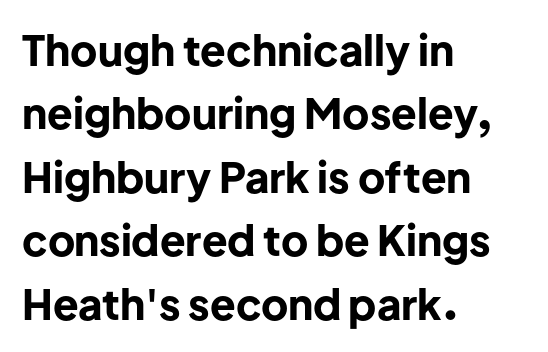
Q: Is the text bold? A: Yes.
Q: Is the text italic (slanted)? A: No, it is upright.
Q: Is the typeface a serif or a sans-serif typeface? A: Sans-serif.
Q: Is the text underlined? A: No.
Q: How is the paragraph aligned? A: Left-aligned.
Q: Is the spacing between letters normal or unusually wide? A: Normal.
Q: Is the spacing between lines tight, normal or loose? A: Normal.
Q: Width (condensed, normal, or wide)? A: Normal.
Q: Stroke contrast? A: Low.
Q: x-height? A: Medium.
Q: Monospaced? A: No.
